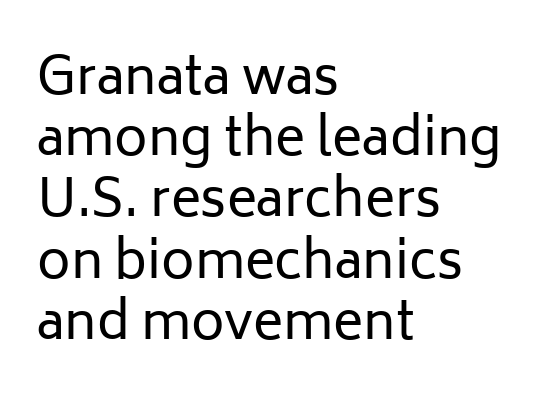
{"serif": "no", "italic": "no", "bold": "no", "weight": "regular", "width": "normal", "stroke_contrast": "low", "x_height": "medium", "monospaced": "no", "underline": "no", "align": "left", "line_spacing_ratio": 1.2, "letter_spacing": "normal", "letter_spacing_em": 0.0, "glyph_px": 51}
